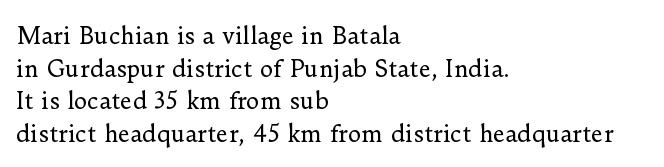
Characters follow at the spacing the type designer built in. The letterforms sit at book weight or below. Rendered with straight, roman letterforms. The rows are spaced the way most documents space them. The strip under each line holds only bare page.
